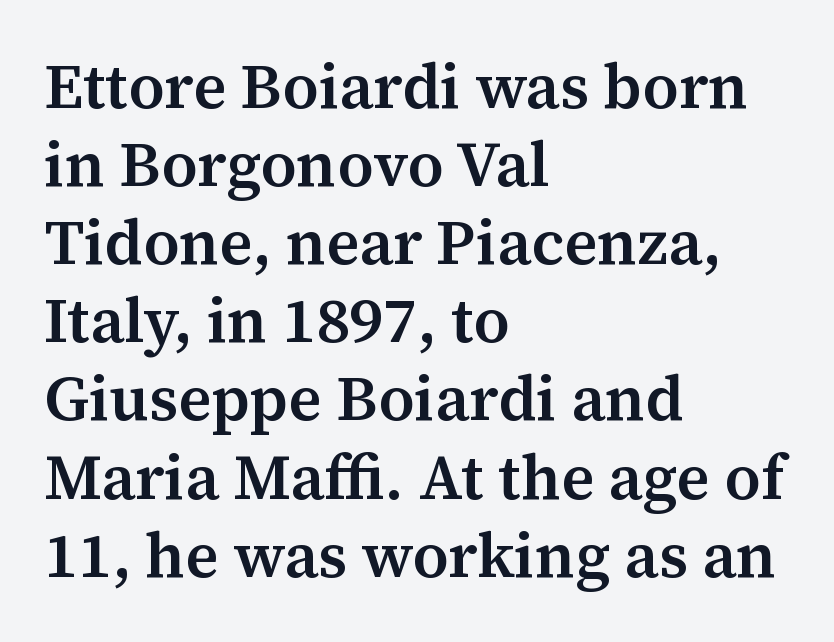
Q: Is the text bold? A: Semi-bold.
Q: Is the text italic (slanted)? A: No, it is upright.
Q: Is the typeface a serif or a sans-serif typeface? A: Serif.
Q: Is the text underlined? A: No.
Q: How is the paragraph aligned? A: Left-aligned.
Q: Is the spacing between letters normal or unusually wide? A: Normal.
Q: Width (condensed, normal, or wide)? A: Normal.
Q: Stroke contrast? A: Medium.
Q: x-height? A: Medium.
Q: Monospaced? A: No.
